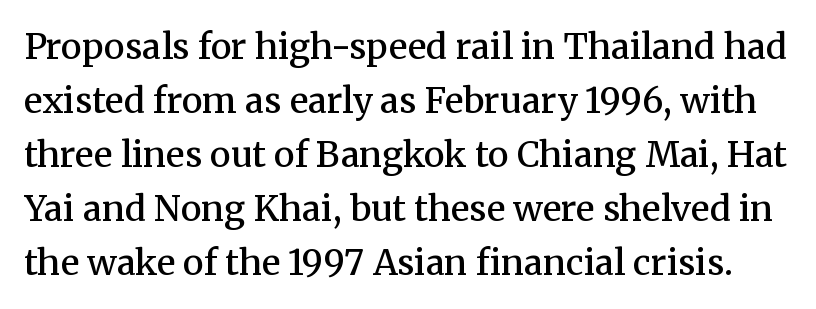
{"serif": "yes", "italic": "no", "bold": "semi", "weight": "semibold", "width": "normal", "stroke_contrast": "medium", "x_height": "medium", "monospaced": "no", "underline": "no", "line_spacing": "normal", "line_spacing_ratio": 1.54, "letter_spacing": "normal", "letter_spacing_em": 0.0, "glyph_px": 35}
